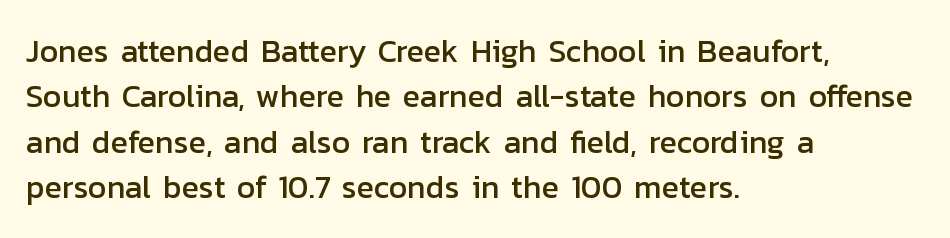
Q: Is the text italic (slanted)? A: No, it is upright.
Q: Is the typeface a serif or a sans-serif typeface? A: Sans-serif.
Q: Is the text underlined? A: No.
Q: How is the paragraph aligned? A: Left-aligned.
Q: Is the spacing between letters normal or unusually wide? A: Normal.
Q: Is the spacing between lines tight, normal or loose? A: Normal.
Q: Width (condensed, normal, or wide)? A: Normal.
Q: Stroke contrast? A: Low.
Q: x-height? A: Medium.
Q: Monospaced? A: No.
